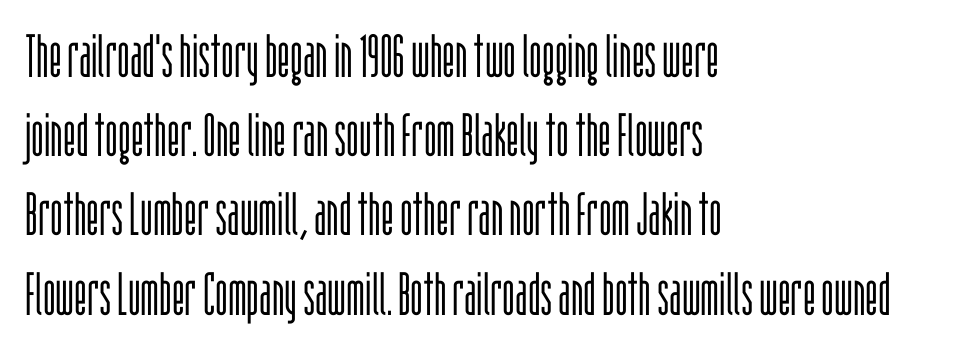
You can tell it's not italic because the verticals are truly vertical. Examine the stroke ends and you'll find no serifs. A classic flush-left, rag-right setting is used for this passage. Descender tails drop into unmarked territory.
